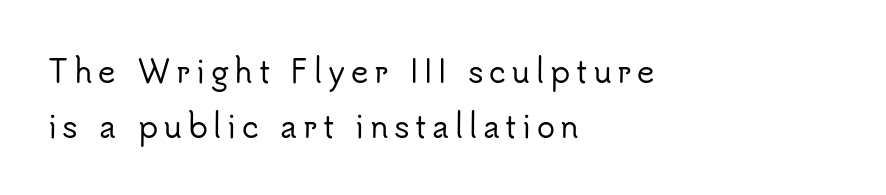
{"serif": "no", "italic": "no", "width": "normal", "stroke_contrast": "low", "x_height": "small", "monospaced": "no", "underline": "no", "align": "left", "line_spacing_ratio": 1.82, "glyph_px": 30}
